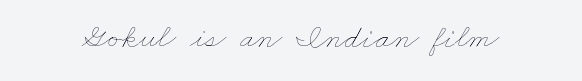
The image shows 34 px thin, wide type; set normal letter spacing, not underlined; low stroke contrast and a small x-height.
